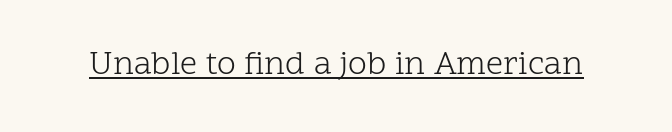
Q: Is the text bold? A: No.
Q: Is the text italic (slanted)? A: No, it is upright.
Q: Is the typeface a serif or a sans-serif typeface? A: Serif.
Q: Is the text underlined? A: Yes.
Q: Is the spacing between letters normal or unusually wide? A: Normal.
Q: Width (condensed, normal, or wide)? A: Normal.
Q: Stroke contrast? A: Low.
Q: x-height? A: Medium.
Q: Monospaced? A: No.
